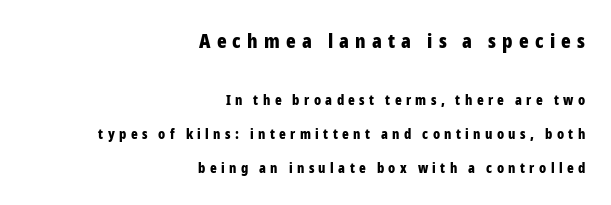
The image shows 20 px bold type, upright; set right-aligned, loose line spacing (2.42x), unusually wide letter spacing (+0.31 em), not underlined; the first (top) block is 1.43x larger.
